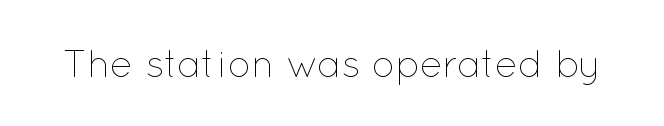
The image shows 38 px thin type, upright; set normal letter spacing, not underlined; low stroke contrast and a medium x-height.
